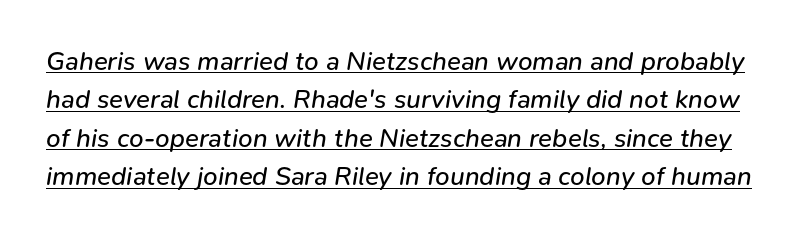
{"italic": "yes", "lean": "right", "slant_degrees": 9, "bold": "no", "underline": "yes", "line_spacing": "normal", "line_spacing_ratio": 1.48, "letter_spacing": "normal", "letter_spacing_em": 0.0, "glyph_px": 26}
